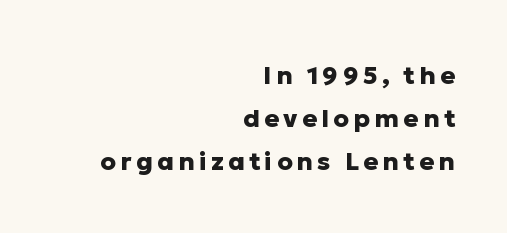
Q: Is the text bold? A: Yes.
Q: Is the text italic (slanted)? A: No, it is upright.
Q: Is the text underlined? A: No.
Q: How is the paragraph aligned? A: Right-aligned.
